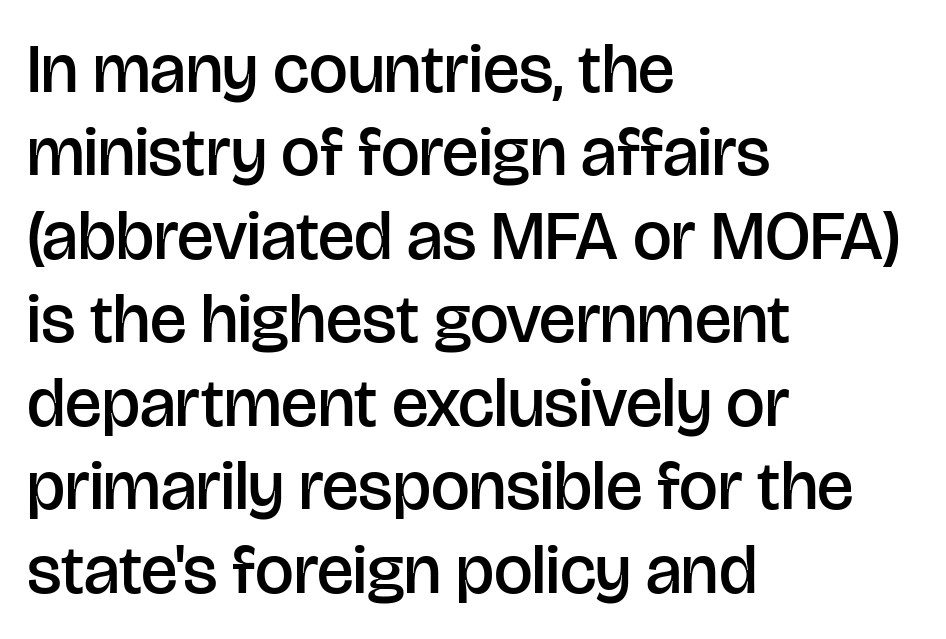
Q: Is the text bold? A: Semi-bold.
Q: Is the text italic (slanted)? A: No, it is upright.
Q: Is the typeface a serif or a sans-serif typeface? A: Sans-serif.
Q: Is the text underlined? A: No.
Q: How is the paragraph aligned? A: Left-aligned.
Q: Is the spacing between letters normal or unusually wide? A: Normal.
Q: Width (condensed, normal, or wide)? A: Normal.
Q: Stroke contrast? A: Low.
Q: x-height? A: Large.
Q: Monospaced? A: No.
